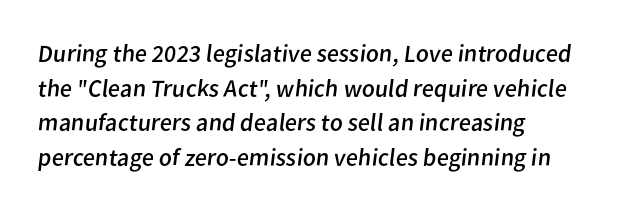
{"bold": "no", "underline": "no", "align": "left", "line_spacing": "normal", "line_spacing_ratio": 1.39, "letter_spacing": "normal", "letter_spacing_em": 0.0, "glyph_px": 25}
